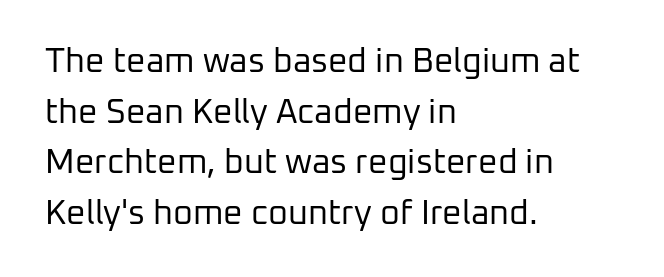
The image shows 34 px regular-weight sans-serif type, upright; set left-aligned, normal line spacing (1.49x), normal letter spacing, not underlined; low stroke contrast and a medium x-height.
